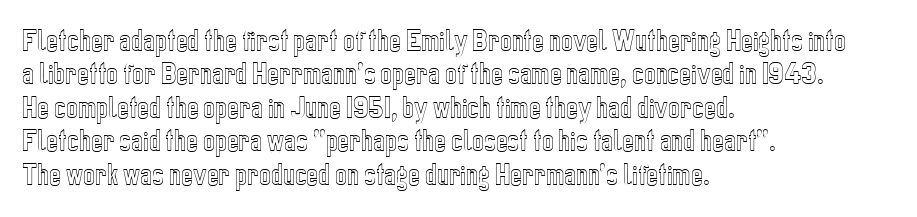
Q: Is the text italic (slanted)? A: No, it is upright.
Q: Is the text underlined? A: No.
Q: How is the paragraph aligned? A: Left-aligned.
Q: Is the spacing between letters normal or unusually wide? A: Normal.
Q: Is the spacing between lines tight, normal or loose? A: Normal.
